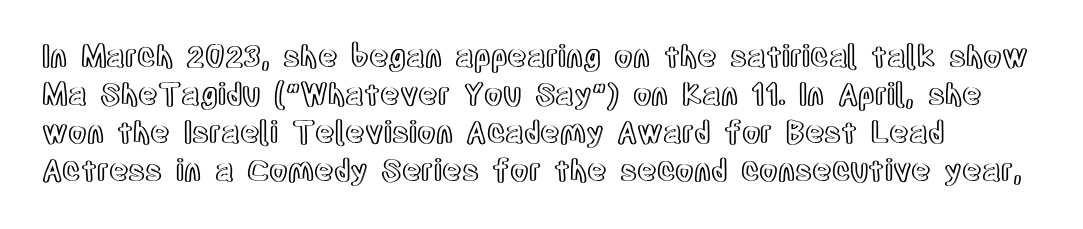
{"italic": "no", "width": "condensed", "x_height": "large", "monospaced": "no", "underline": "no", "line_spacing": "normal", "line_spacing_ratio": 1.27, "letter_spacing": "normal", "letter_spacing_em": 0.0, "glyph_px": 30}
